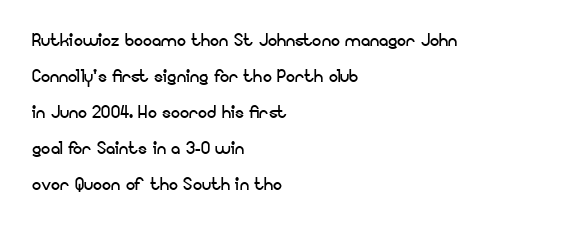
Q: Is the text bold? A: No.
Q: Is the text italic (slanted)? A: No, it is upright.
Q: Is the text underlined? A: No.
Q: How is the paragraph aligned? A: Left-aligned.
Q: Is the spacing between letters normal or unusually wide? A: Normal.
Q: Is the spacing between lines tight, normal or loose? A: Normal.
